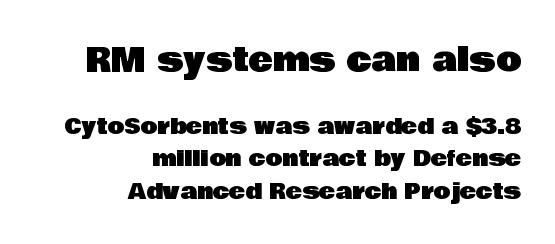
Words float on clear page, feet unadorned. The passage shown stacks its lines at a standard gap. Is the block centered? No — it sits flush against the right margin. You could call the tracking neutral — neither tight nor loose. Think of a printed novel: that variable character pitch is what you see here.
